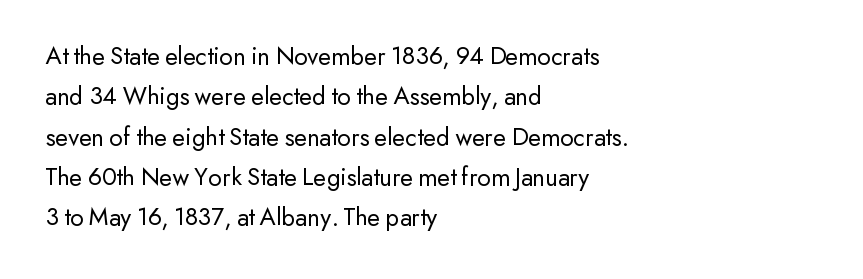
Q: Is the text bold? A: No.
Q: Is the text italic (slanted)? A: No, it is upright.
Q: Is the text underlined? A: No.
Q: How is the paragraph aligned? A: Left-aligned.
Q: Is the spacing between letters normal or unusually wide? A: Normal.
Q: Is the spacing between lines tight, normal or loose? A: Normal.
